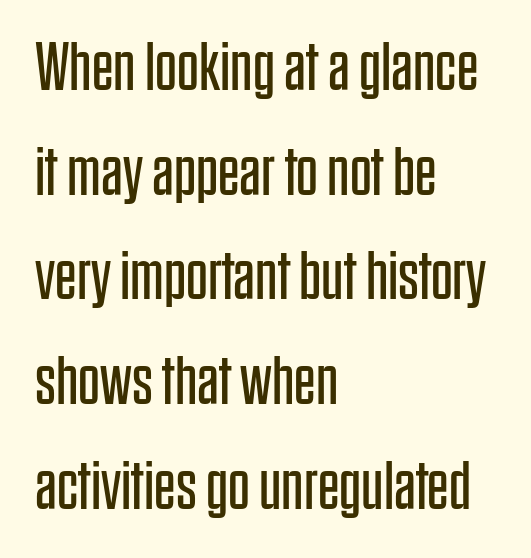
Each new line begins a customary step beneath the previous one. Rule under the text: the space is simply empty. A roman cut, with each character standing at attention. The type is set solid horizontally, with unmodified tracking.
